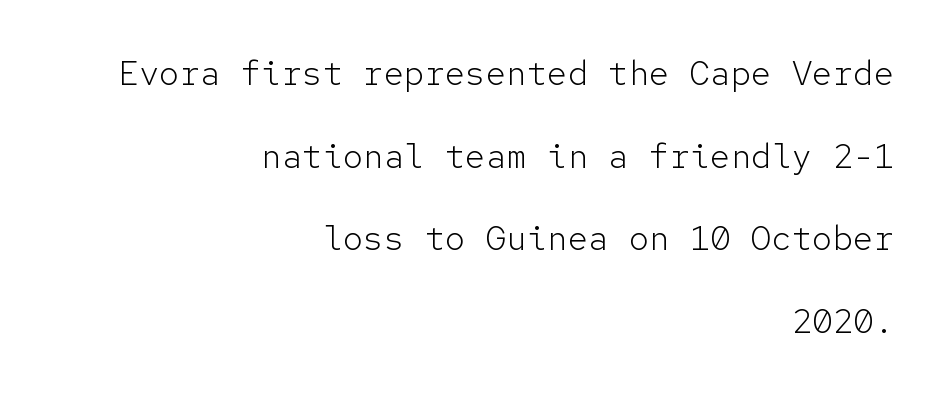
{"serif": "no", "italic": "no", "bold": "no", "weight": "light", "width": "normal", "stroke_contrast": "low", "x_height": "medium", "monospaced": "yes", "underline": "no", "align": "right", "line_spacing": "loose", "line_spacing_ratio": 2.43, "letter_spacing": "normal", "letter_spacing_em": 0.0, "glyph_px": 34}
